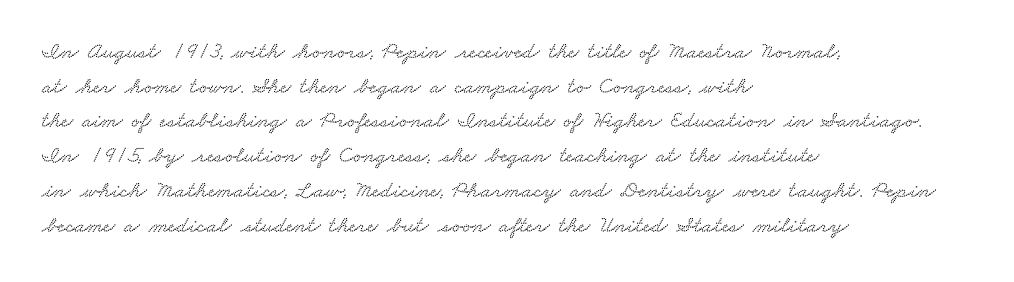
Q: Is the text underlined? A: No.
Q: How is the paragraph aligned? A: Left-aligned.
Q: Is the spacing between letters normal or unusually wide? A: Normal.
Q: Is the spacing between lines tight, normal or loose? A: Normal.
